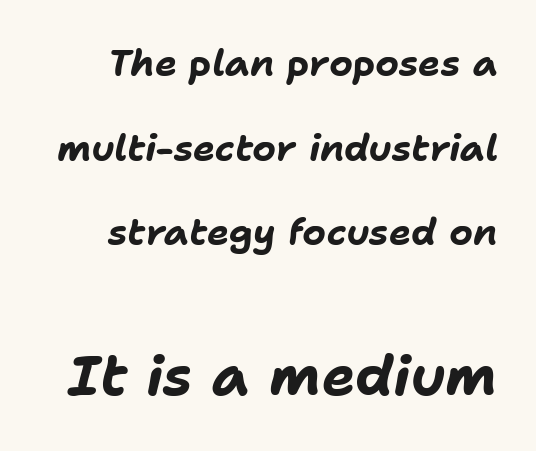
The image shows 56 px bold type, italic (leaning right); set right-aligned, loose line spacing (2.29x), normal letter spacing, not underlined; the second (bottom) block is 1.51x larger; low stroke contrast and a medium x-height.
